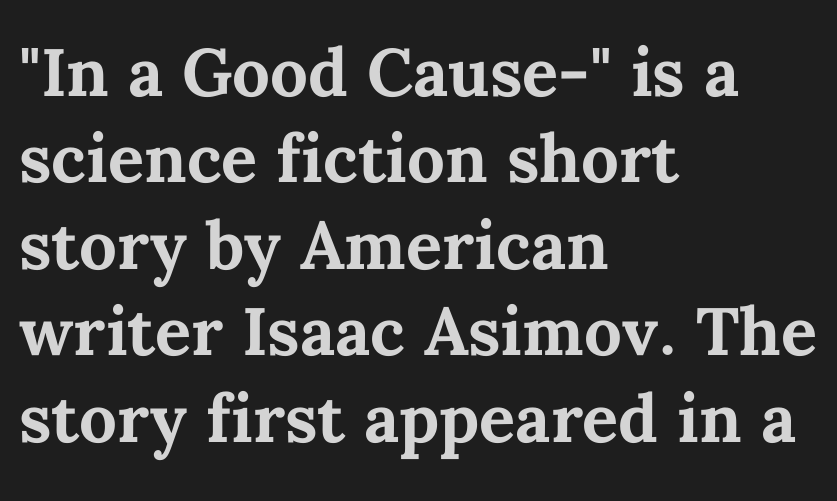
The image shows 67 px bold type, upright; set left-aligned, normal line spacing (1.29x), normal letter spacing, not underlined; medium stroke contrast and a medium x-height.
